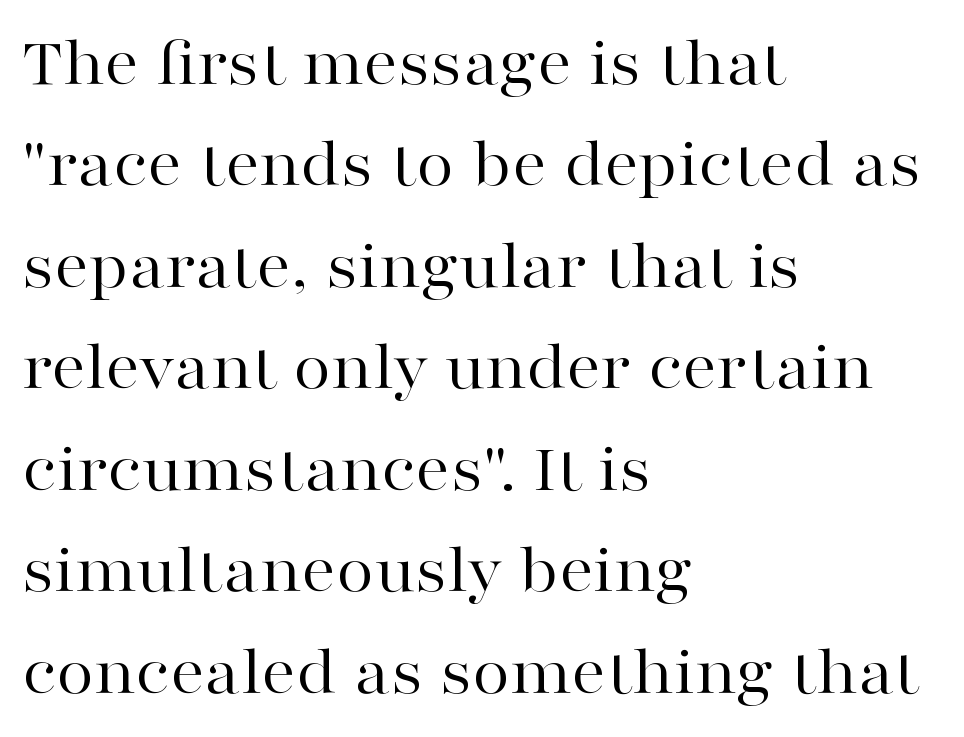
Q: Is the text bold? A: No.
Q: Is the text italic (slanted)? A: No, it is upright.
Q: Is the typeface a serif or a sans-serif typeface? A: Serif.
Q: Is the text underlined? A: No.
Q: How is the paragraph aligned? A: Left-aligned.
Q: Is the spacing between letters normal or unusually wide? A: Normal.
Q: Is the spacing between lines tight, normal or loose? A: Normal.
Q: Width (condensed, normal, or wide)? A: Wide.
Q: Stroke contrast? A: High.
Q: x-height? A: Medium.
Q: Monospaced? A: No.
